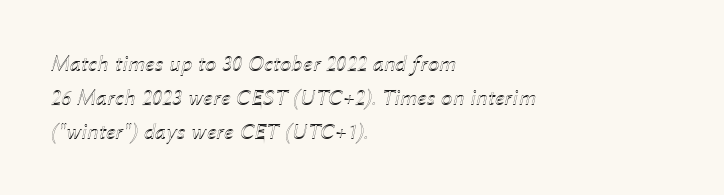
The image shows 23 px text type, italic (leaning right); set left-aligned, normal line spacing (1.47x), normal letter spacing, not underlined.
